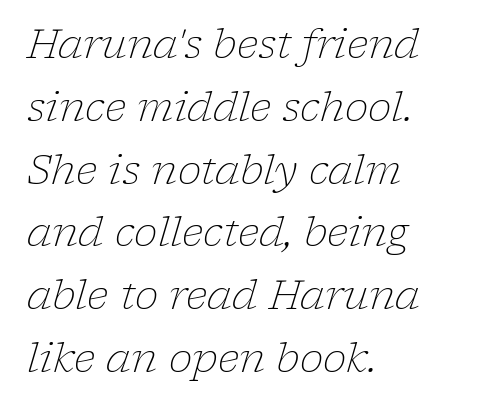
Q: Is the text bold? A: No.
Q: Is the text italic (slanted)? A: Yes, it leans right by about 17 degrees.
Q: Is the typeface a serif or a sans-serif typeface? A: Serif.
Q: Is the text underlined? A: No.
Q: How is the paragraph aligned? A: Left-aligned.
Q: Is the spacing between letters normal or unusually wide? A: Normal.
Q: Is the spacing between lines tight, normal or loose? A: Normal.
Q: Width (condensed, normal, or wide)? A: Normal.
Q: Stroke contrast? A: Low.
Q: x-height? A: Medium.
Q: Monospaced? A: No.
